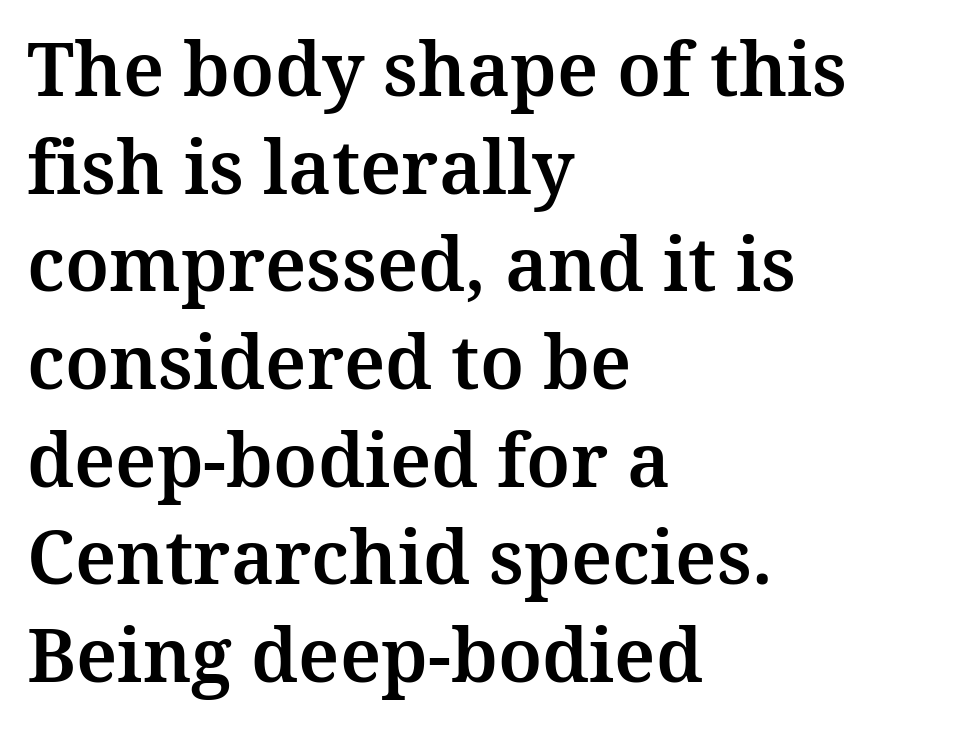
Typeset ragged right — the left edge is the straight one. Typographically, this falls in the serif category. The gap between lines stays unmarked. Note the varied advance widths — an 'i' is clearly narrower than an 'm'.
